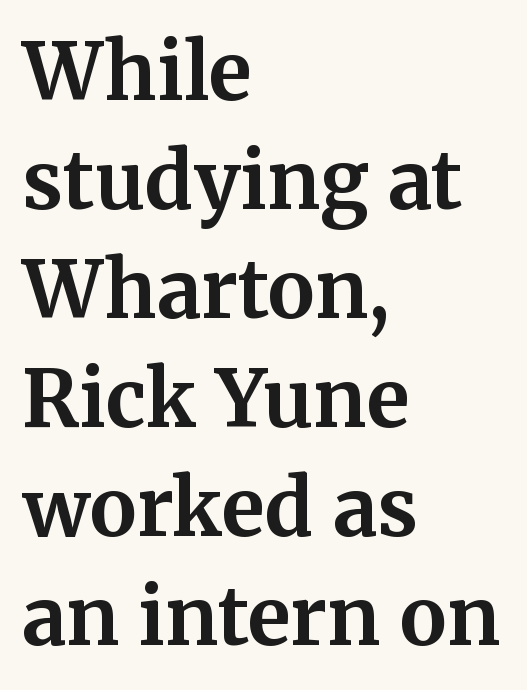
The image shows 79 px bold serif type, upright; set left-aligned, normal line spacing (1.38x), normal letter spacing, not underlined; medium stroke contrast and a medium x-height.
